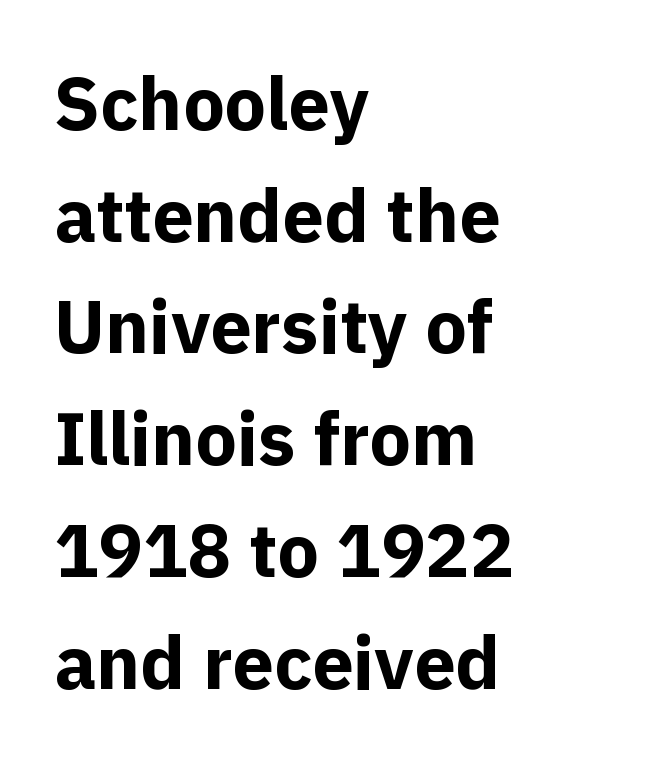
The image shows 74 px bold sans-serif type, upright; set left-aligned, normal line spacing (1.51x), normal letter spacing, not underlined; a medium x-height.
